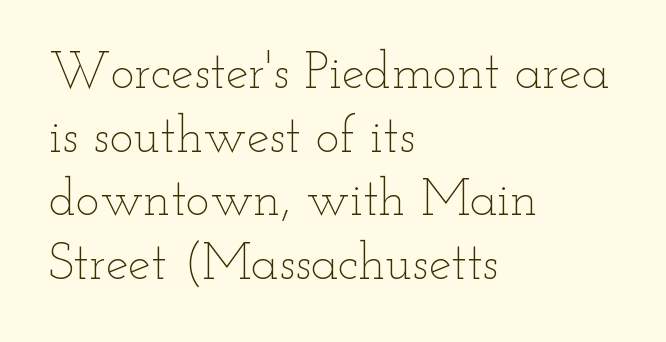
Q: Is the text bold? A: No.
Q: Is the text italic (slanted)? A: No, it is upright.
Q: Is the text underlined? A: No.
Q: How is the paragraph aligned? A: Left-aligned.
Q: Is the spacing between letters normal or unusually wide? A: Normal.
Q: Is the spacing between lines tight, normal or loose? A: Normal.
Q: Width (condensed, normal, or wide)? A: Wide.
Q: Stroke contrast? A: Low.
Q: x-height? A: Small.
Q: Monospaced? A: No.
